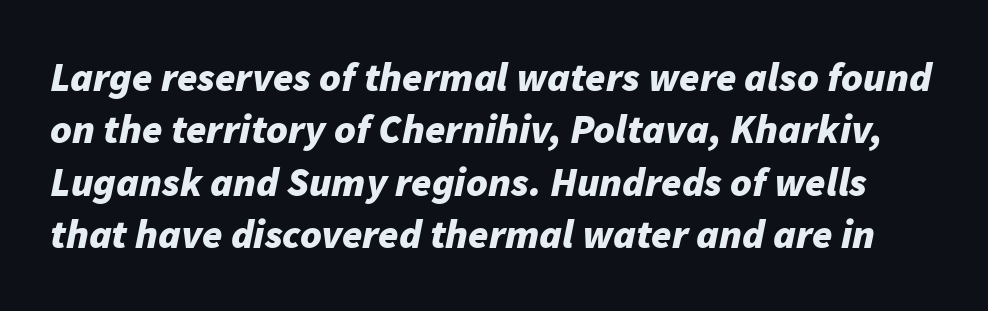
Only glyphs here, with clear space below each row. Each new line begins a customary step beneath the previous one. Notice how thick the strokes are: this is what a full bold looks like. Is the type slanted? Yes — the strokes lean at a clear angle. In terms of letterspacing, this is plain default setting. These lines are rendered in a variable-pitch font.
